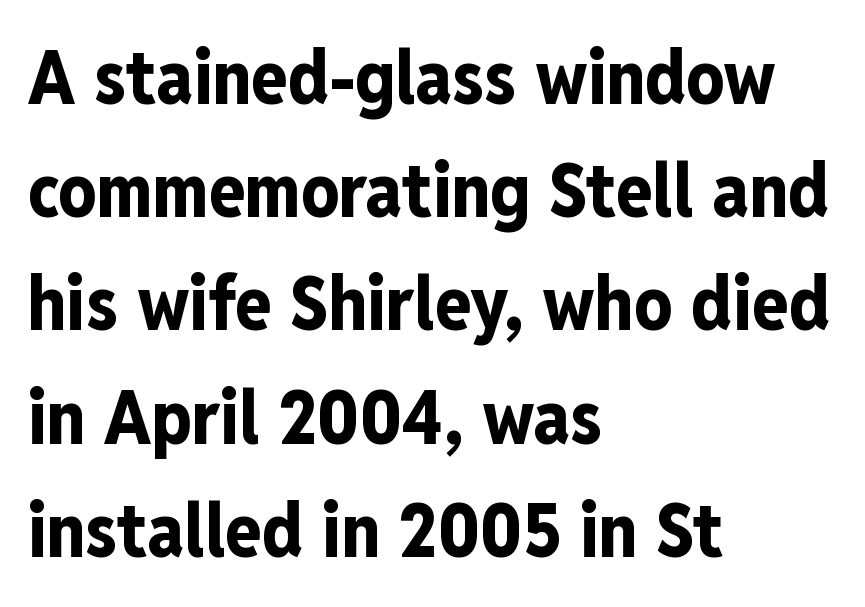
Honestly, the letter spacing is just normal — you wouldn't notice it. Check under the words: just untouched page. The passage shown is typeset with a sans-serif family. This sample has the flowing, uneven cadence of proportional lettering. Is there much room between lines? A standard amount, neither cramped nor airy. The letters stand straight up with perfectly vertical stems.
